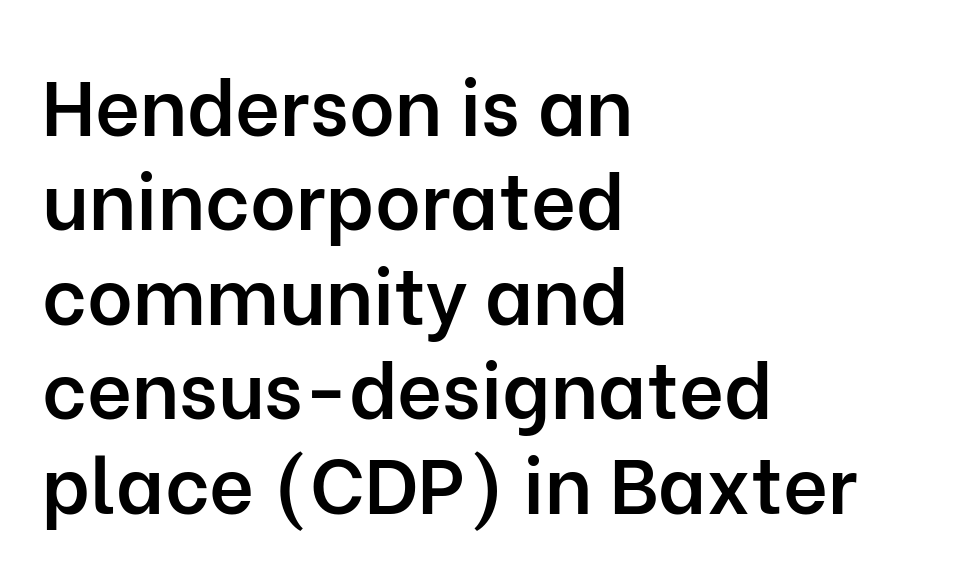
Q: Is the text bold? A: Semi-bold.
Q: Is the text italic (slanted)? A: No, it is upright.
Q: Is the typeface a serif or a sans-serif typeface? A: Sans-serif.
Q: Is the text underlined? A: No.
Q: How is the paragraph aligned? A: Left-aligned.
Q: Is the spacing between letters normal or unusually wide? A: Normal.
Q: Width (condensed, normal, or wide)? A: Normal.
Q: Stroke contrast? A: Low.
Q: x-height? A: Medium.
Q: Monospaced? A: No.
